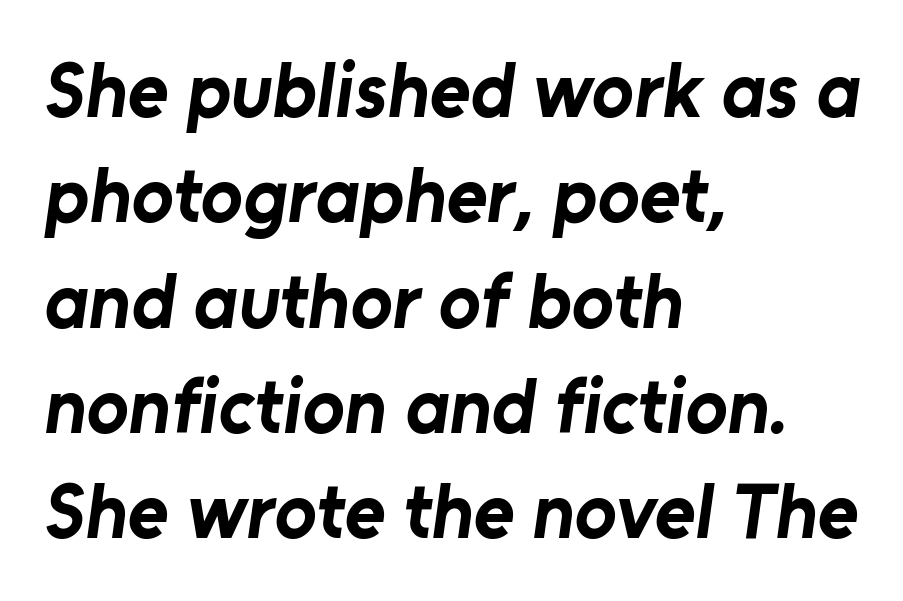
The image shows 78 px bold sans-serif type; set left-aligned, normal line spacing (1.35x), normal letter spacing, not underlined; low stroke contrast and a medium x-height.
